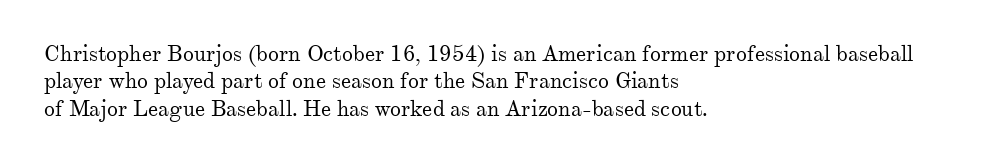
Rendered with straight, roman letterforms. Weight: not bold — regular or lighter. Words appear dense and cohesive because spacing is normal. Horizontal alignment here is leftward, the default for most running prose. A clean baseline with only descenders dipping below it.
